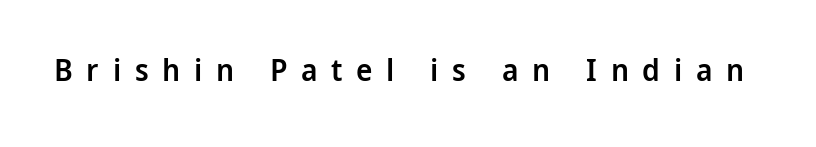
Clear beneath every line of the passage. Observe the absence of serifs on each vertical stroke in this sample. The letters advance in unequal steps, a hallmark of proportional type. Tracking here is generous; glyphs stand well apart from one another. A semibold gives these letters moderate extra thickness, short of bold. This is roman type, the default non-slanted kind.
